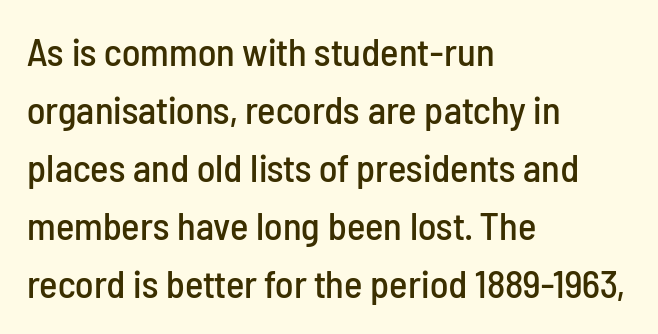
The image shows 39 px condensed sans-serif type, upright; set left-aligned, normal line spacing (1.49x), normal letter spacing, not underlined; low stroke contrast and a medium x-height.
